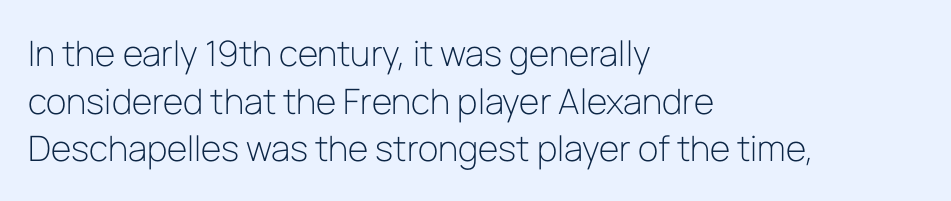
{"serif": "no", "italic": "no", "bold": "no", "weight": "light", "width": "normal", "stroke_contrast": "low", "x_height": "medium", "monospaced": "no", "underline": "no", "align": "left", "line_spacing": "normal", "line_spacing_ratio": 1.36, "letter_spacing": "normal", "letter_spacing_em": 0.0, "glyph_px": 35}
